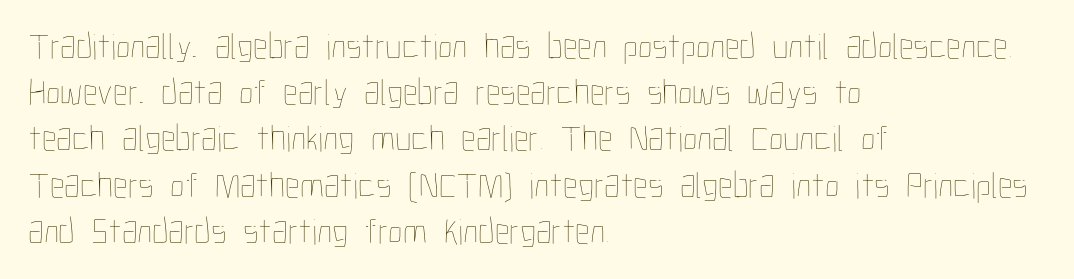
The passage shown has conventional tracking throughout. This sample uses an upright cut, with every glyph sitting square on the baseline. The lines sit at an ordinary, default distance from one another. Stem width sits at or under what a default text font uses.
